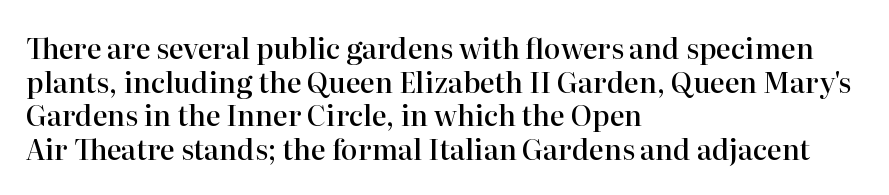
{"serif": "yes", "italic": "no", "bold": "semi", "weight": "semibold", "width": "normal", "stroke_contrast": "high", "x_height": "medium", "monospaced": "no", "underline": "no", "align": "left", "line_spacing_ratio": 1.2, "letter_spacing": "normal", "letter_spacing_em": 0.0, "glyph_px": 28}
